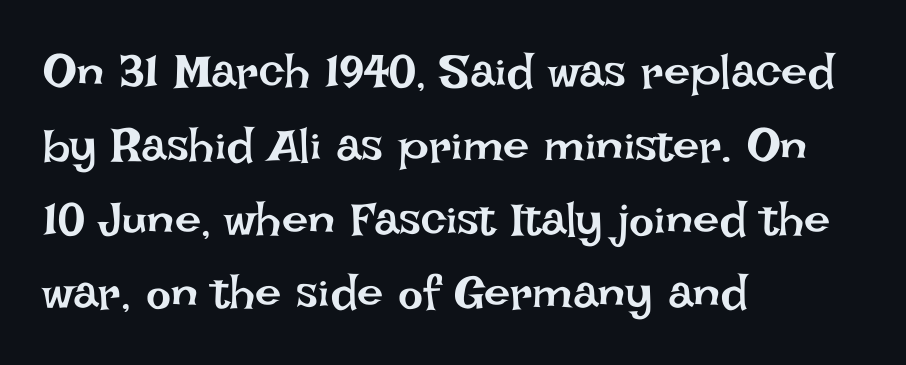
The image shows 47 px regular-weight type, upright; set left-aligned, normal line spacing (1.57x), normal letter spacing, not underlined; low stroke contrast and a large x-height.
